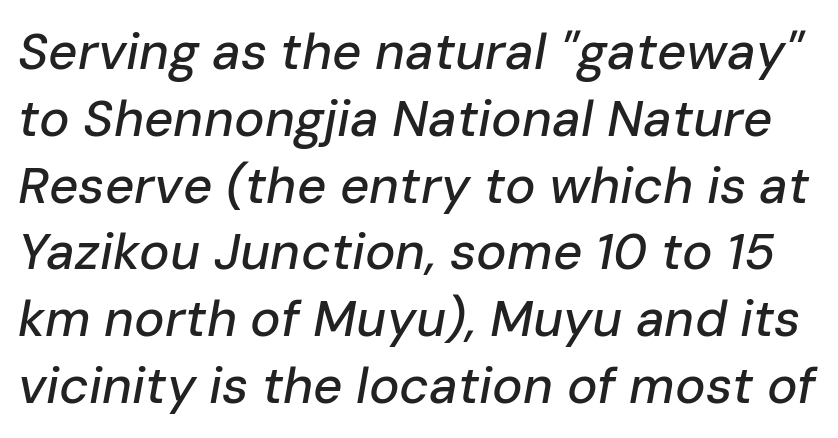
The image shows 51 px text type, italic (leaning right); set normal line spacing (1.31x), normal letter spacing, not underlined; low stroke contrast and a medium x-height.
